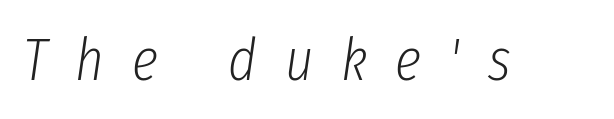
The image shows 60 px light, condensed type, italic (leaning right); set unusually wide letter spacing (+0.47 em), not underlined; low stroke contrast and a medium x-height.
